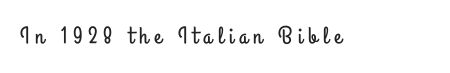
Tracking value appears strongly positive — letters spread wide. A typesetter would mark this as roman, not italic. The specimen omits any rule beneath the text block's lines.
